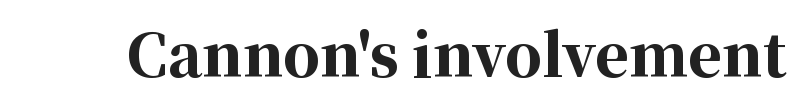
Q: Is the text bold? A: Yes.
Q: Is the text italic (slanted)? A: No, it is upright.
Q: Is the typeface a serif or a sans-serif typeface? A: Serif.
Q: Is the text underlined? A: No.
Q: Is the spacing between letters normal or unusually wide? A: Normal.
Q: Width (condensed, normal, or wide)? A: Normal.
Q: Stroke contrast? A: High.
Q: x-height? A: Medium.
Q: Monospaced? A: No.
